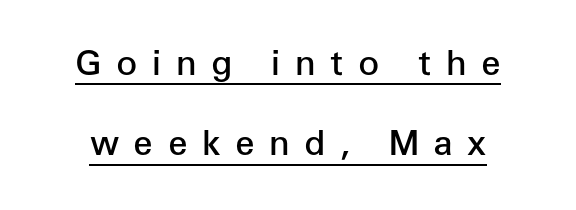
{"serif": "no", "italic": "no", "bold": "semi", "weight": "semibold", "width": "normal", "stroke_contrast": "low", "x_height": "medium", "monospaced": "no", "underline": "yes", "line_spacing": "loose", "line_spacing_ratio": 2.3, "letter_spacing": "wide", "letter_spacing_em": 0.41, "glyph_px": 35}
